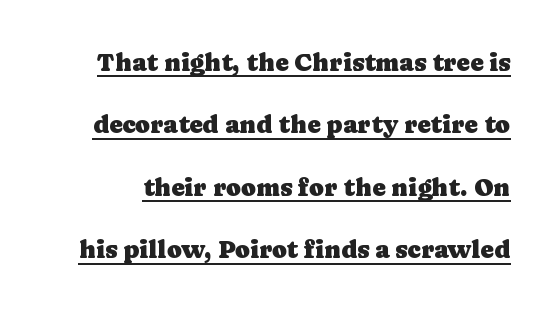
The image shows 25 px text type, upright; set loose line spacing (2.5x), normal letter spacing, underlined.
